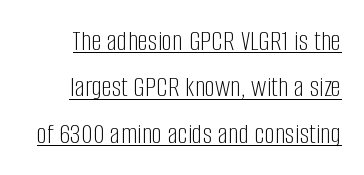
{"serif": "no", "italic": "no", "bold": "no", "weight": "light", "width": "condensed", "stroke_contrast": "low", "x_height": "large", "monospaced": "no", "underline": "yes", "line_spacing": "normal", "line_spacing_ratio": 1.6, "letter_spacing": "normal", "letter_spacing_em": 0.0, "glyph_px": 29}
